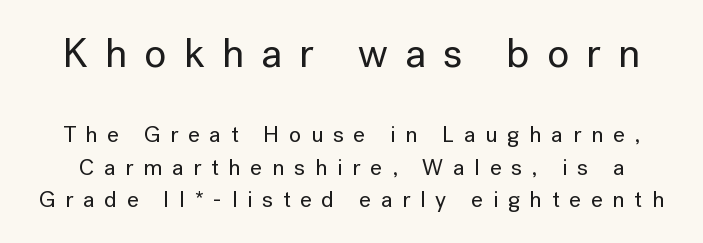
The image shows 41 px sans-serif type, upright; set normal line spacing (1.42x), unusually wide letter spacing (+0.42 em), not underlined; the first (top) block is 1.78x larger; low stroke contrast and a medium x-height.
